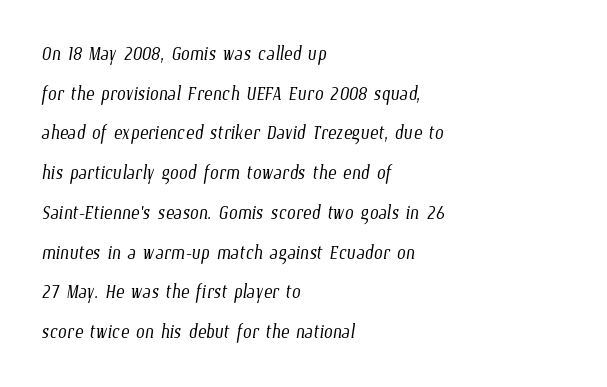
Q: Is the text bold? A: No.
Q: Is the text underlined? A: No.
Q: How is the paragraph aligned? A: Left-aligned.
Q: Is the spacing between letters normal or unusually wide? A: Normal.
Q: Is the spacing between lines tight, normal or loose? A: Normal.
